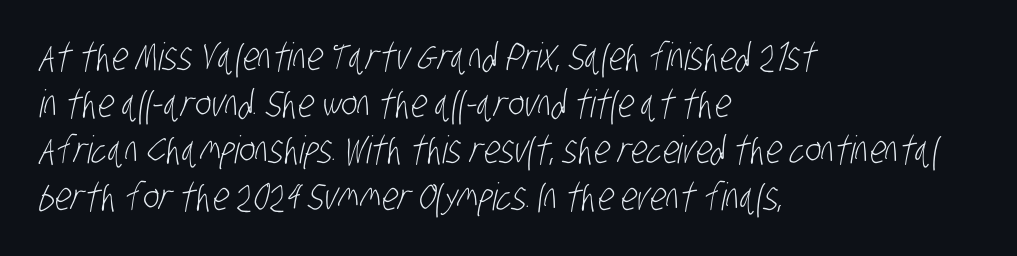
{"serif": "no", "bold": "no", "weight": "light", "width": "condensed", "stroke_contrast": "low", "x_height": "large", "monospaced": "no", "underline": "no", "align": "left", "line_spacing_ratio": 1.23, "letter_spacing": "normal", "letter_spacing_em": 0.0, "glyph_px": 38}
